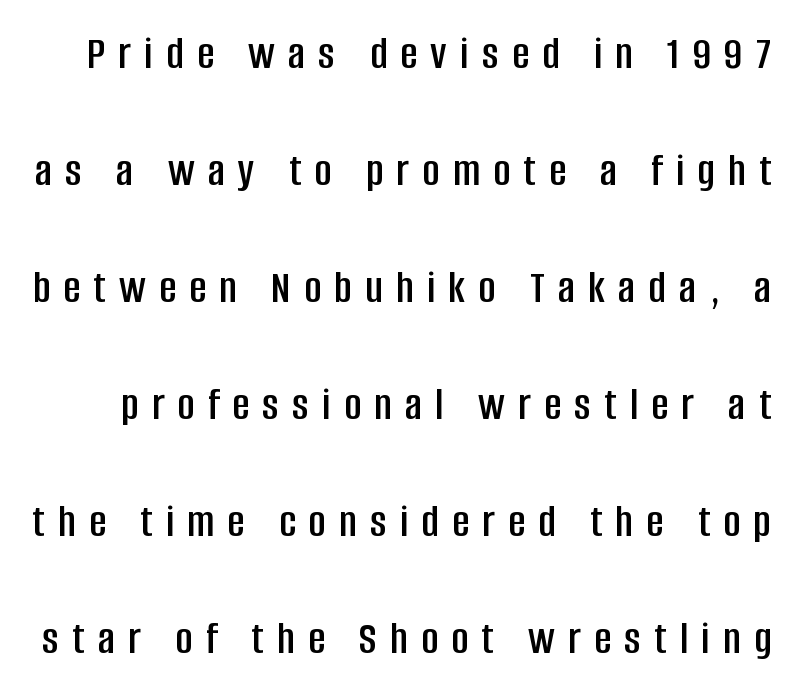
The letters carry no serifs — their stems end cleanly without finishing strokes. Posture: upright roman. Anything drawn beneath the words? Only blank space. Is there much room between lines? Yes — plenty of vertical air separates them. Is this a fixed-width face? No — the glyphs have proportional, varying widths. The gaps between neighbouring characters are conspicuously large.
